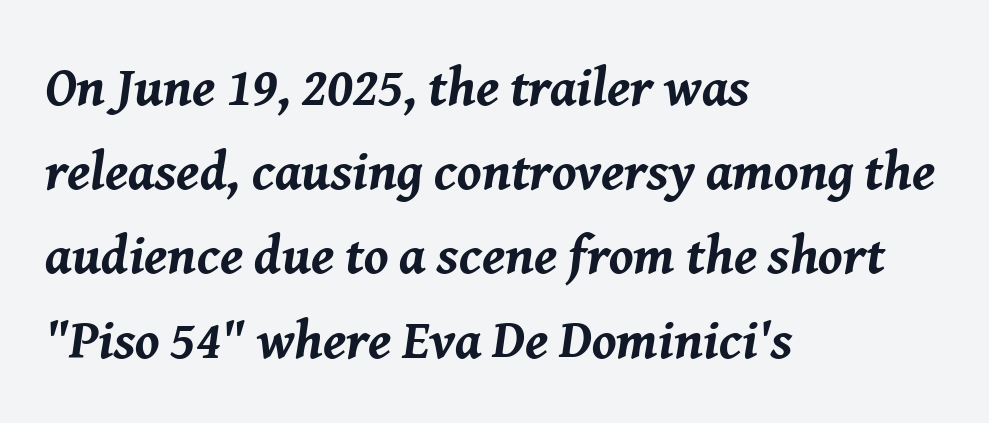
Q: Is the text bold? A: Yes.
Q: Is the text italic (slanted)? A: Yes, it leans right by about 8 degrees.
Q: Is the text underlined? A: No.
Q: How is the paragraph aligned? A: Left-aligned.
Q: Is the spacing between letters normal or unusually wide? A: Normal.
Q: Is the spacing between lines tight, normal or loose? A: Normal.
Q: Width (condensed, normal, or wide)? A: Normal.
Q: Stroke contrast? A: Medium.
Q: x-height? A: Medium.
Q: Monospaced? A: No.
